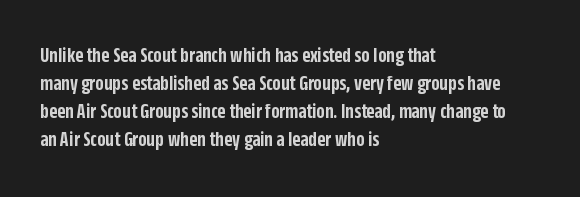
Quick note: underline off. Left-aligned paragraph, ragged on the right. Nope, not italic — everything's standing straight. The line texture is even and compact thanks to regular tracking. Successive baselines arrive at the customary interval. Firm but not heavy-handed strokes: this text is semibold.
